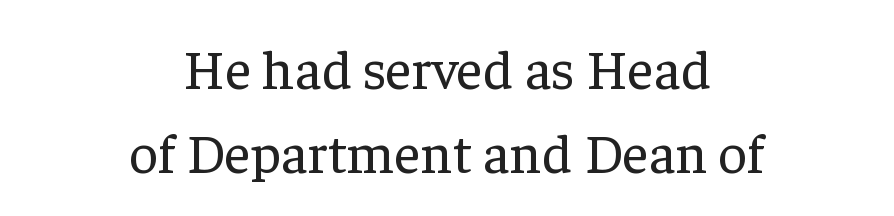
It's the straight-up-and-down kind of type. Does the copy run flush right? No — it is centered line by line. You could not count columns in this text — the font is proportionally spaced. The gap between lines stays unmarked. The letterforms sit at book weight or below. The face used here is seriffed, in the tradition of book romans.
